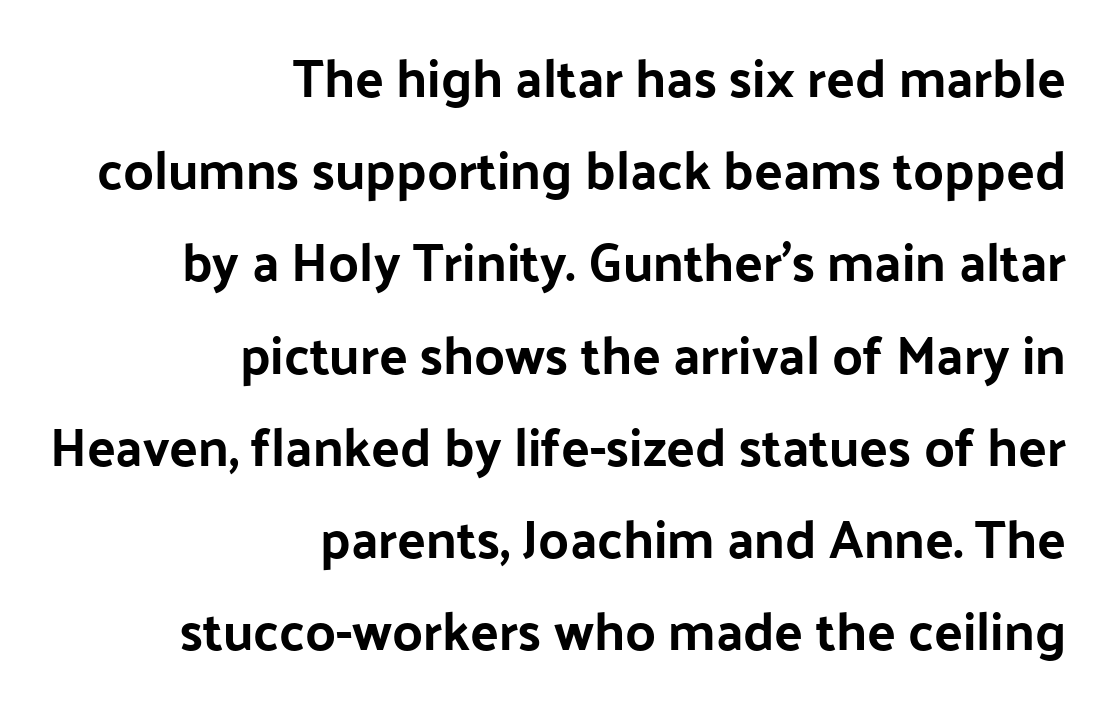
Bare-footed words on every line. The font's upright variant was chosen for this text. The rendering uses natural spacing where letterforms have individual widths. The passage shown is typeset with a sans-serif family. This sample uses plain, unmodified letter spacing. A student would call this right alignment; a typographer would say flush right, rag left.
